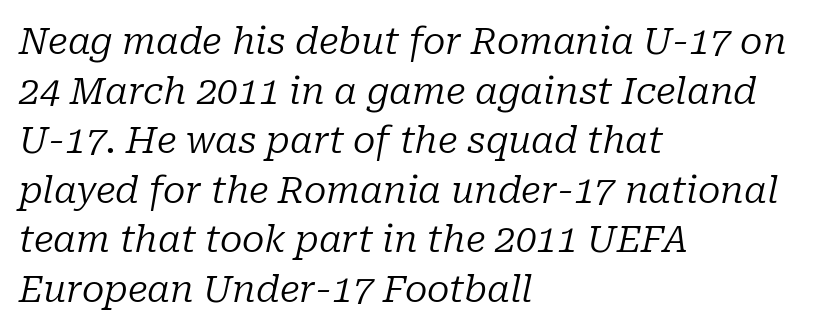
The image shows 37 px regular-weight serif type, italic (leaning right); set left-aligned, normal line spacing (1.34x), normal letter spacing, not underlined; low stroke contrast and a medium x-height.
